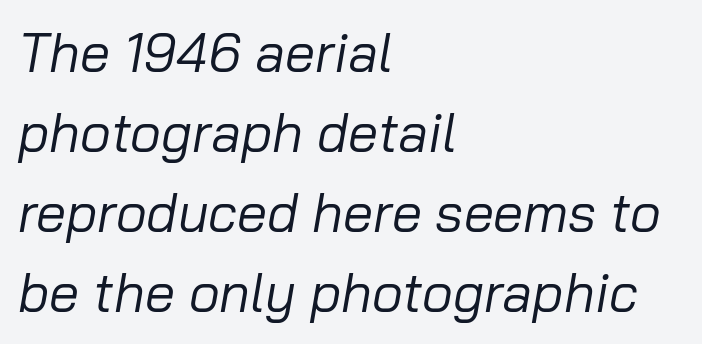
The image shows 54 px regular-weight type, italic (leaning right); set left-aligned, normal line spacing (1.48x), normal letter spacing, not underlined; low stroke contrast and a medium x-height.
